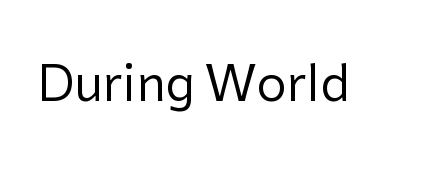
The image shows 48 px regular-weight sans-serif type, upright; set normal letter spacing, not underlined; low stroke contrast and a medium x-height.
